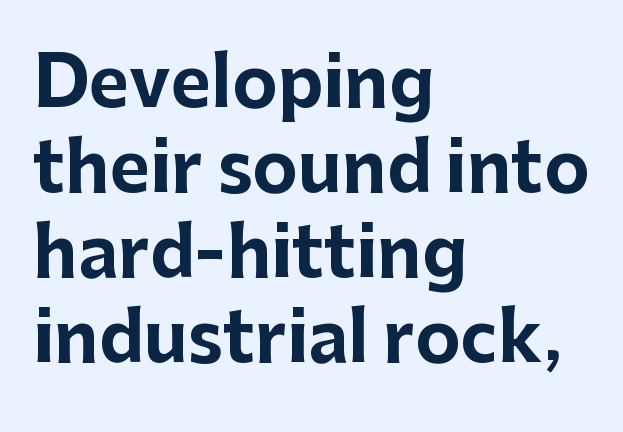
Q: Is the text bold? A: Yes.
Q: Is the text italic (slanted)? A: No, it is upright.
Q: Is the typeface a serif or a sans-serif typeface? A: Sans-serif.
Q: Is the text underlined? A: No.
Q: How is the paragraph aligned? A: Left-aligned.
Q: Is the spacing between letters normal or unusually wide? A: Normal.
Q: Width (condensed, normal, or wide)? A: Normal.
Q: Stroke contrast? A: Low.
Q: x-height? A: Medium.
Q: Monospaced? A: No.
